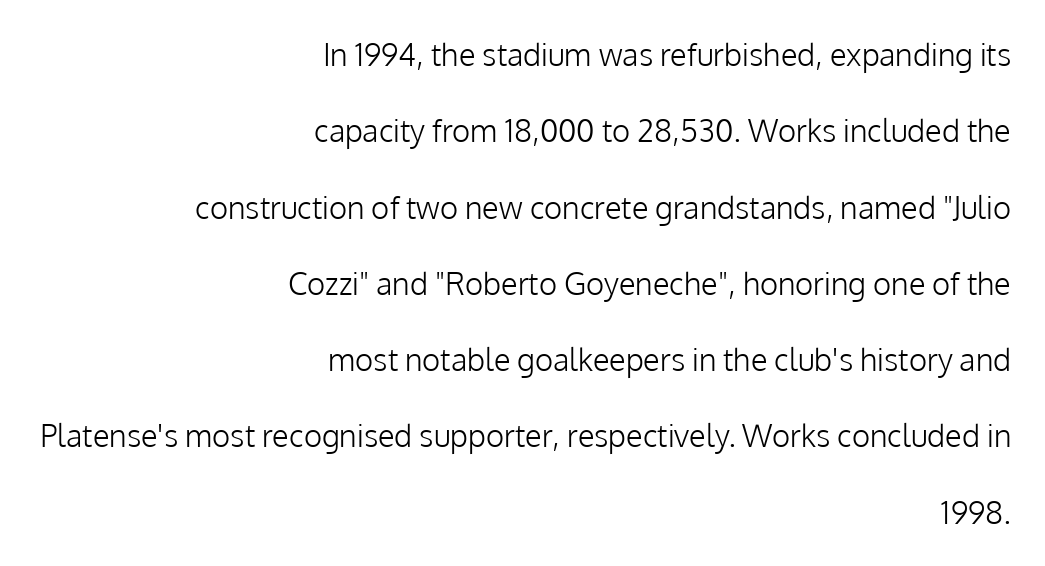
The passage shown stacks its lines with a broad gap. Is this a fixed-width face? No — the glyphs have proportional, varying widths. Each word holds together tightly as a unit, with standard inter-letter gaps. A roman cut, with each character standing at attention. Descenders hang freely into open space. Is the stroke heavy? The answer is a plain regular-or-lighter.
